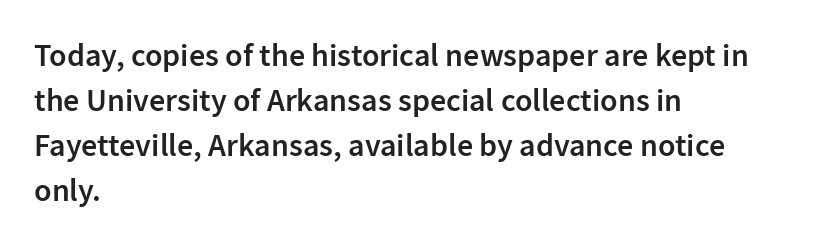
{"serif": "no", "italic": "no", "bold": "semi", "weight": "semibold", "width": "normal", "stroke_contrast": "low", "x_height": "medium", "monospaced": "no", "underline": "no", "align": "left", "line_spacing": "normal", "line_spacing_ratio": 1.41, "letter_spacing": "normal", "letter_spacing_em": 0.0, "glyph_px": 32}
